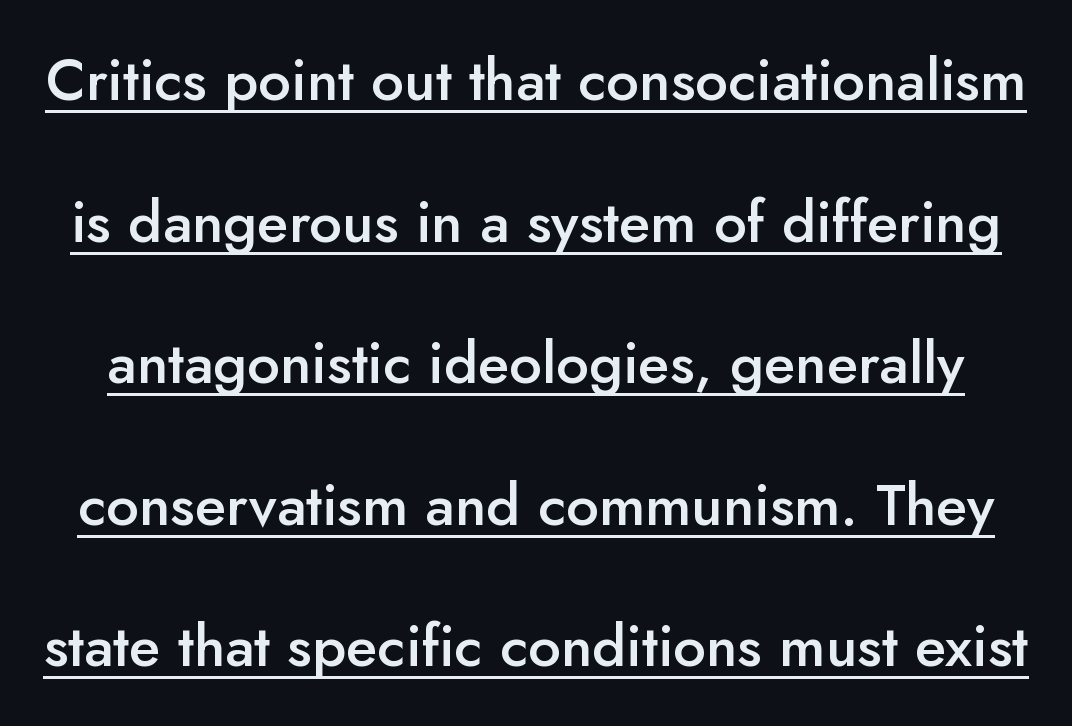
The lines are spread far apart with generous leading. Spacing verdict: proportional, widths tailored to each character. A rule runs beneath these lines of type. In terms of letterspacing, this is plain default setting. Compared with an ordinary text face, these strokes are moderately heavier — a semibold.
